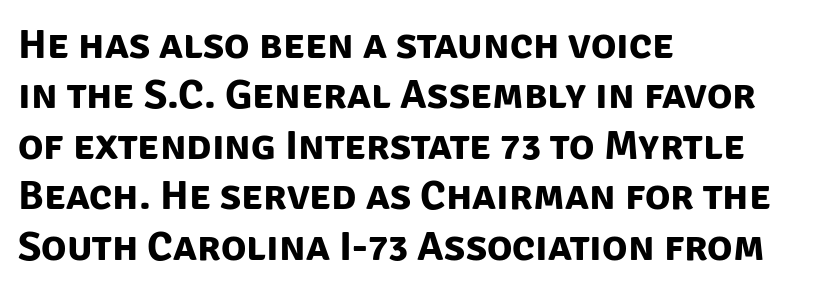
You could not count columns in this text — the font is proportionally spaced. Short note: letters normally spaced. Each row of text sits above clean, open space. The paragraph has a hard left edge and a soft right edge. Look at the stroke-to-counter ratio: heavy, a bold.
